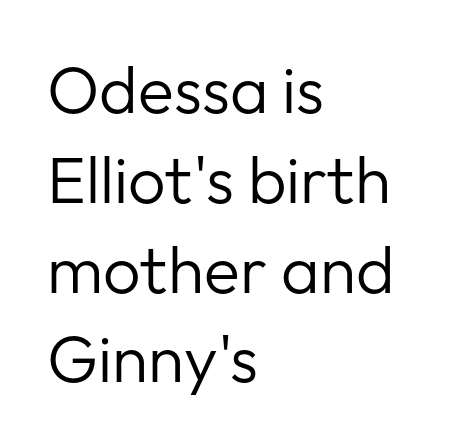
The image shows 66 px regular-weight sans-serif type, upright; set left-aligned, normal line spacing (1.36x), normal letter spacing, not underlined; low stroke contrast and a medium x-height.
